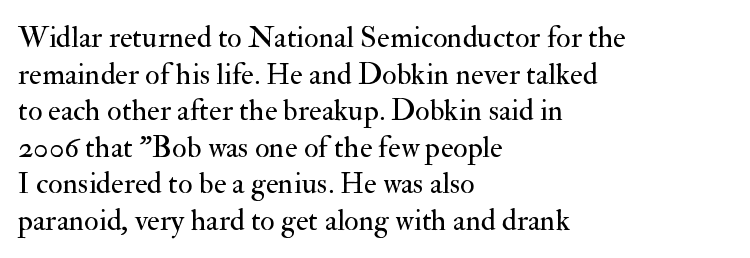
The weight tops out at a normal text grade. Reading down the block, your eye returns to a fixed left position each line. Words float on clear page, feet unadorned. Do the characters align in a grid? No, the font is proportional. The lettering stays uniformly vertical, giving the passage a roman look.
